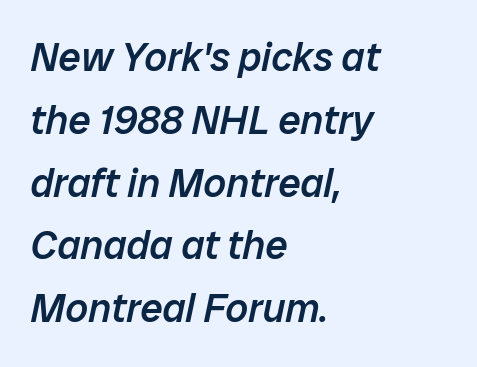
Q: Is the text bold? A: Semi-bold.
Q: Is the text italic (slanted)? A: Yes, it leans right by about 12 degrees.
Q: Is the text underlined? A: No.
Q: How is the paragraph aligned? A: Left-aligned.
Q: Is the spacing between letters normal or unusually wide? A: Normal.
Q: Is the spacing between lines tight, normal or loose? A: Normal.
Q: Width (condensed, normal, or wide)? A: Normal.
Q: Stroke contrast? A: Low.
Q: x-height? A: Medium.
Q: Monospaced? A: No.
